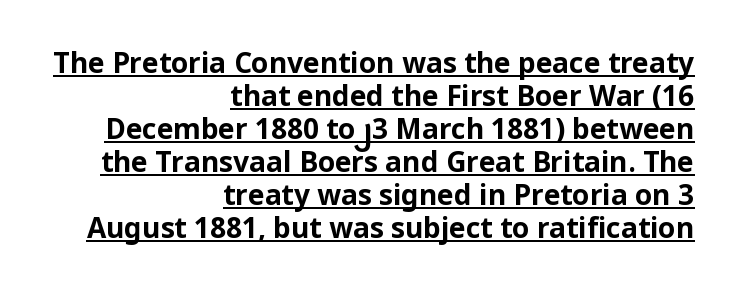
{"serif": "no", "italic": "no", "bold": "yes", "weight": "bold", "width": "normal", "stroke_contrast": "low", "x_height": "medium", "monospaced": "no", "underline": "yes", "align": "right", "line_spacing_ratio": 1.18, "letter_spacing": "normal", "letter_spacing_em": 0.0, "glyph_px": 28}
